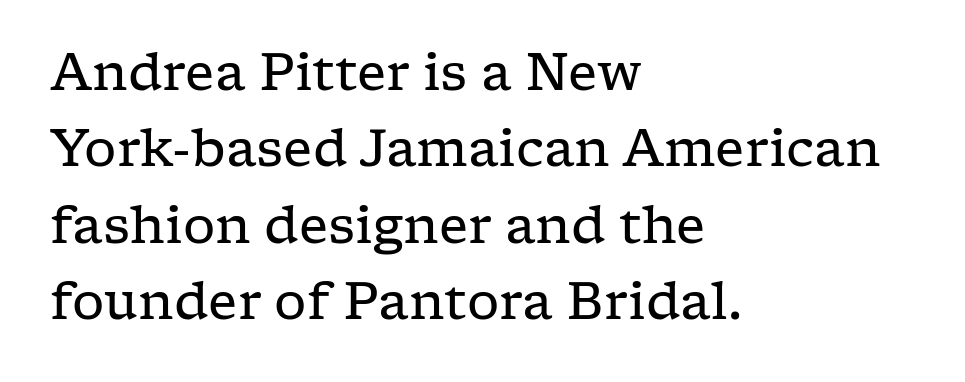
The image shows 51 px regular-weight, wide serif type, upright; set left-aligned, normal line spacing (1.5x), normal letter spacing, not underlined; low stroke contrast and a medium x-height.
